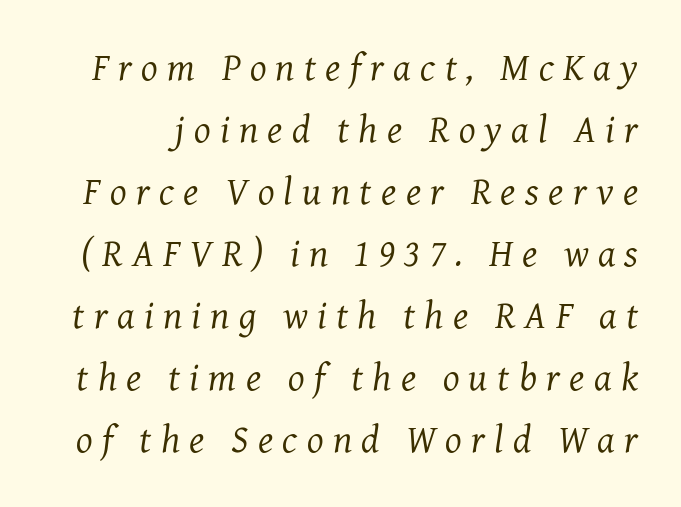
{"serif": "yes", "italic": "yes", "lean": "right", "slant_degrees": 7, "bold": "no", "weight": "regular", "width": "normal", "stroke_contrast": "medium", "x_height": "medium", "monospaced": "no", "underline": "no", "line_spacing": "normal", "line_spacing_ratio": 1.59, "letter_spacing": "wide", "letter_spacing_em": 0.24, "glyph_px": 39}
